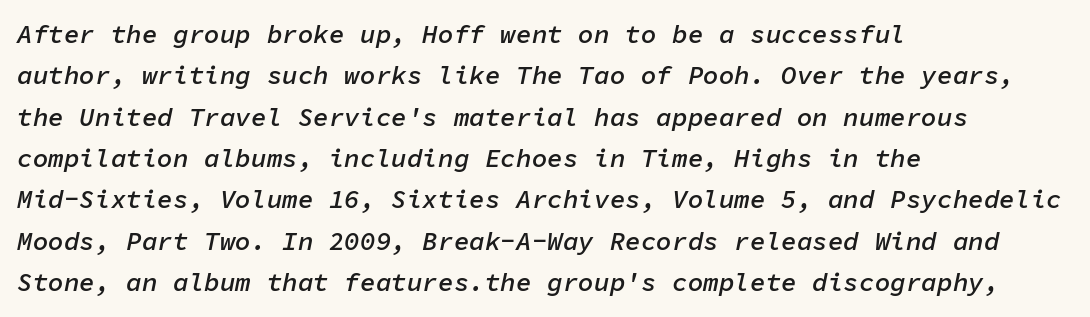
The image shows 26 px text type, italic (leaning right); set left-aligned, normal line spacing (1.59x), normal letter spacing, not underlined.
